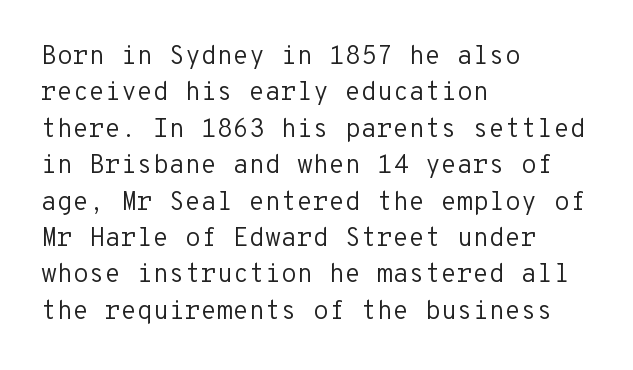
Q: Is the text bold? A: No.
Q: Is the text italic (slanted)? A: No, it is upright.
Q: Is the text underlined? A: No.
Q: How is the paragraph aligned? A: Left-aligned.
Q: Is the spacing between letters normal or unusually wide? A: Normal.
Q: Is the spacing between lines tight, normal or loose? A: Normal.
